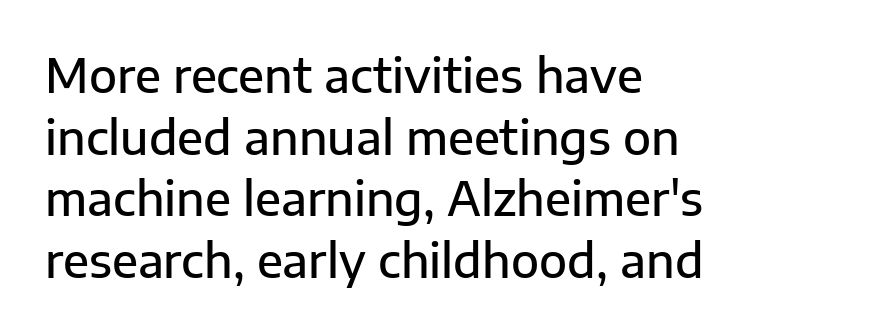
The rendering anchors every line to the left-hand side. It's the straight-up-and-down kind of type. Here the glyphs are tracked normally, forming tight word shapes. Classification — sans serif. Its strokes are somewhat broadened, the hallmark of semibold type.
